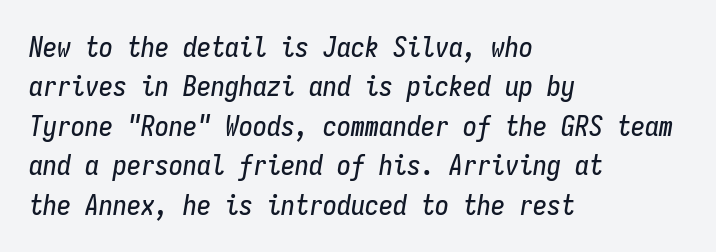
The paragraph has a hard left edge and a soft right edge. The passage shown stacks its lines at a standard gap. A typesetter would call this monospace, since all characters share one set width. An italicized treatment has been applied to the whole sample.
